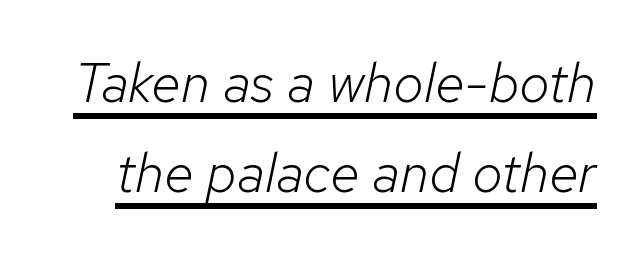
The specimen reads as italic at a glance. The words here are underlined. No extra ink here — the face is not bold. Is this a fixed-width face? No — the glyphs have proportional, varying widths. No extra tracking has been applied to these lines.
